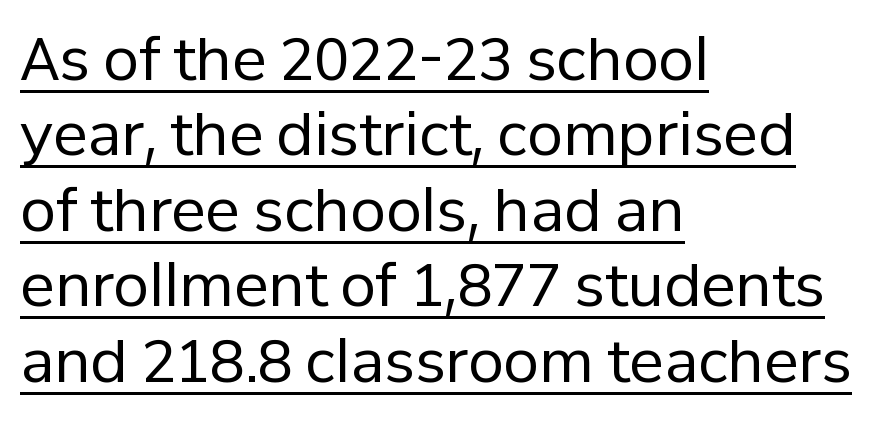
Look at the tracking — it's just the regular setting, nothing added. These lines are rendered in a variable-pitch font. This is not heavy type; no bold has been used. Serifs: no, the terminals of the letterforms are clean. In CSS terms this would be text-align: left. Vertically, the passage feels balanced, rows spaced as you'd expect.
